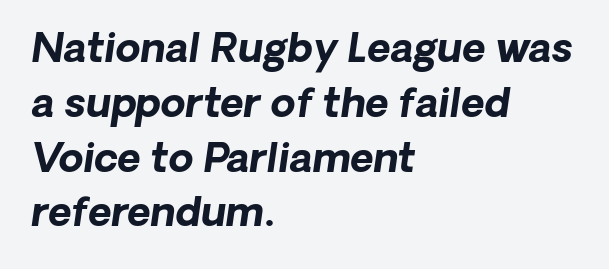
Any mark beneath the type? The region is blank. The setting favours the left margin, as ordinary paragraphs usually do. Reading down the column, the eye jumps a familiar distance to each next line. In terms of weight, the rendering is a true, heavy bold. The horizontal fit of the characters is conventional and even. These lines were composed using italics.
